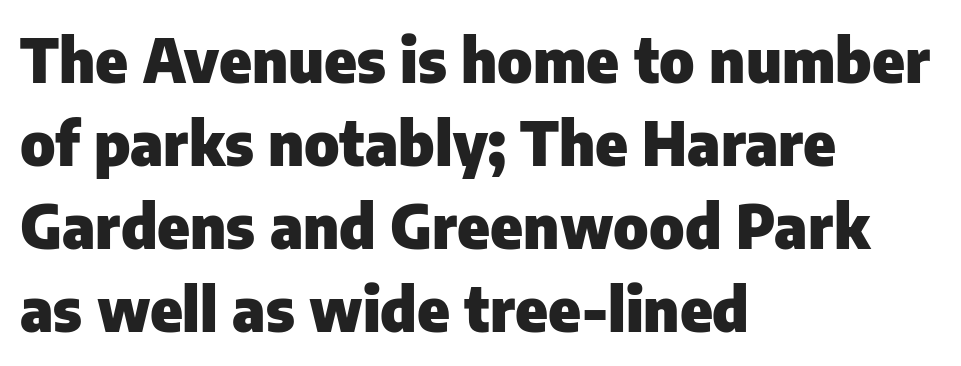
{"serif": "no", "italic": "no", "bold": "yes", "weight": "heavy", "width": "normal", "stroke_contrast": "low", "x_height": "medium", "monospaced": "no", "underline": "no", "align": "left", "line_spacing": "normal", "line_spacing_ratio": 1.36, "letter_spacing": "normal", "letter_spacing_em": 0.0, "glyph_px": 61}
